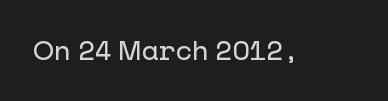
The image shows 27 px text type, upright; set normal letter spacing, not underlined.
